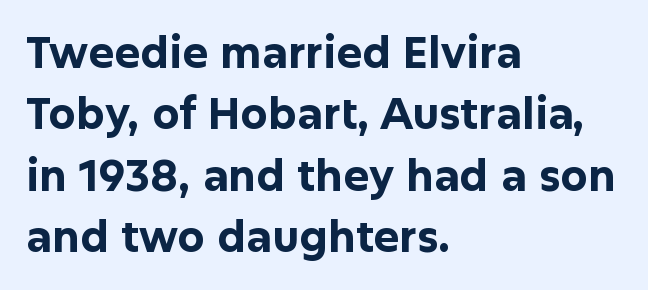
You can tell from the bare stems that sans-serif type was used. Descenders are the only things crossing below the line. A student would call this left alignment; a typographer would say flush left, rag right. Think of a printed novel: that variable character pitch is what you see here. Designer's note — italics off, roman on. Line spacing here is normal.
